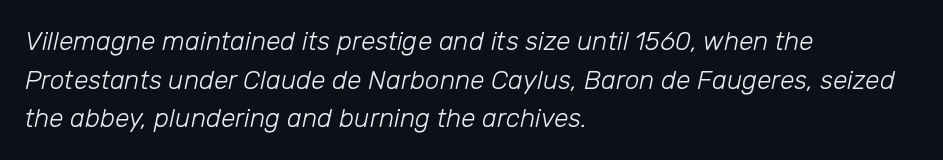
Whoever set this chose a conventional vertical rhythm. The passage is arranged the way most books set body copy — flush left. The letterforms sit shoulder to shoulder at normal distance. Slant detected: the letters are inclined. Honestly, there is no underline to notice here at all. The typesetting does not lean heavy: it is not bold.
